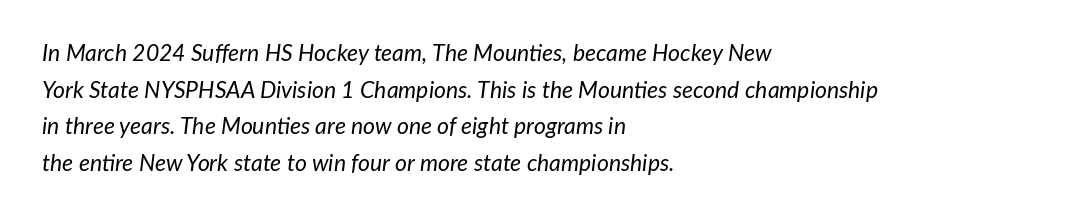
The image shows 23 px text type, italic (leaning right); set left-aligned, normal line spacing (1.59x), normal letter spacing, not underlined.
